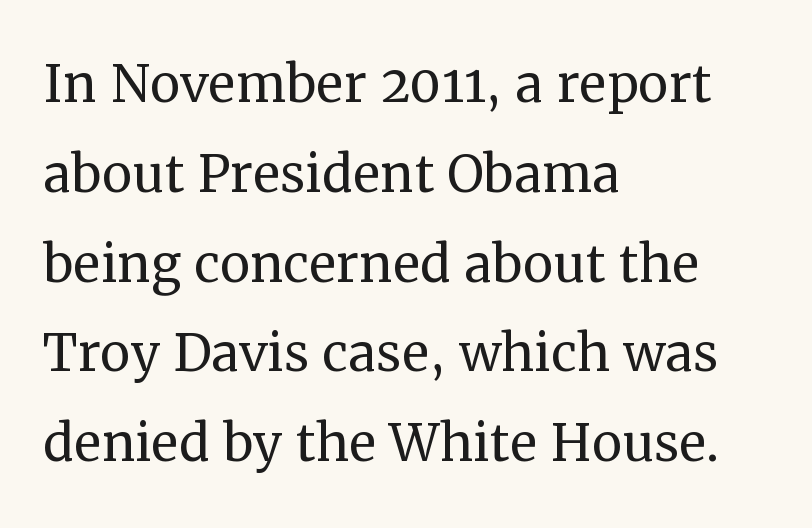
The image shows 68 px regular-weight serif type, upright; set left-aligned, normal line spacing (1.32x), normal letter spacing, not underlined; medium stroke contrast and a medium x-height.
